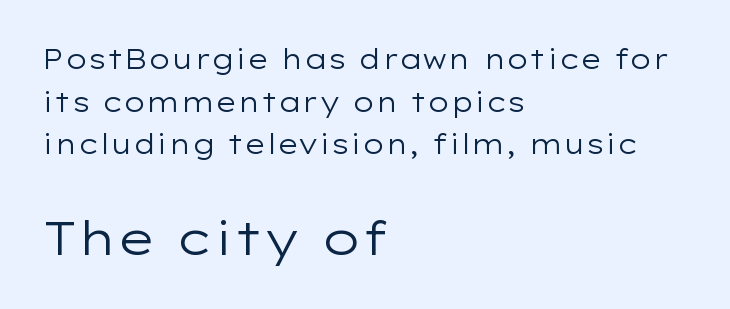
The letters look calm and open, with moderate or lighter stems. The lettering holds an erect, upright posture throughout. A student would notice the bottom passage is typeset larger than what precedes it. Line starts are locked; line ends wander. Are there feet on the stems? There aren't — it's a sans.
